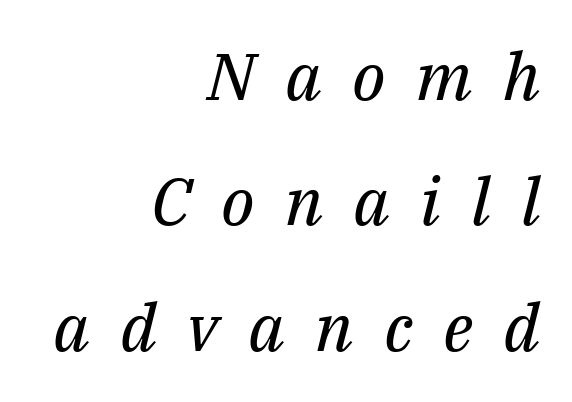
Q: Is the text bold? A: No.
Q: Is the text italic (slanted)? A: Yes, it leans right by about 14 degrees.
Q: Is the typeface a serif or a sans-serif typeface? A: Serif.
Q: Is the text underlined? A: No.
Q: How is the paragraph aligned? A: Right-aligned.
Q: Is the spacing between letters normal or unusually wide? A: Unusually wide.
Q: Is the spacing between lines tight, normal or loose? A: Loose.
Q: Width (condensed, normal, or wide)? A: Normal.
Q: Stroke contrast? A: Medium.
Q: x-height? A: Medium.
Q: Monospaced? A: No.
